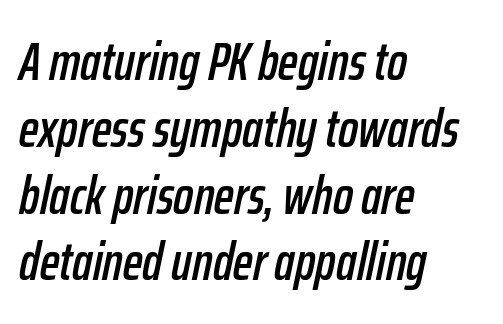
Q: Is the text italic (slanted)? A: Yes, it leans right by about 12 degrees.
Q: Is the text underlined? A: No.
Q: How is the paragraph aligned? A: Left-aligned.
Q: Is the spacing between letters normal or unusually wide? A: Normal.
Q: Is the spacing between lines tight, normal or loose? A: Normal.
Q: Width (condensed, normal, or wide)? A: Condensed.
Q: Stroke contrast? A: Low.
Q: x-height? A: Medium.
Q: Monospaced? A: No.
